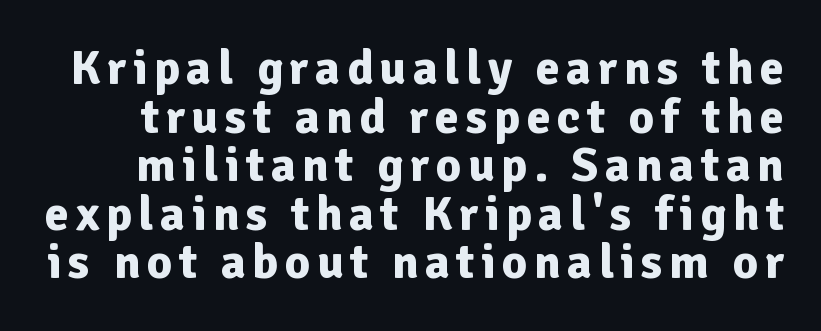
{"serif": "no", "italic": "no", "bold": "yes", "weight": "bold", "width": "normal", "stroke_contrast": "low", "x_height": "medium", "monospaced": "no", "underline": "no", "line_spacing": "tight", "line_spacing_ratio": 0.99, "glyph_px": 49}
